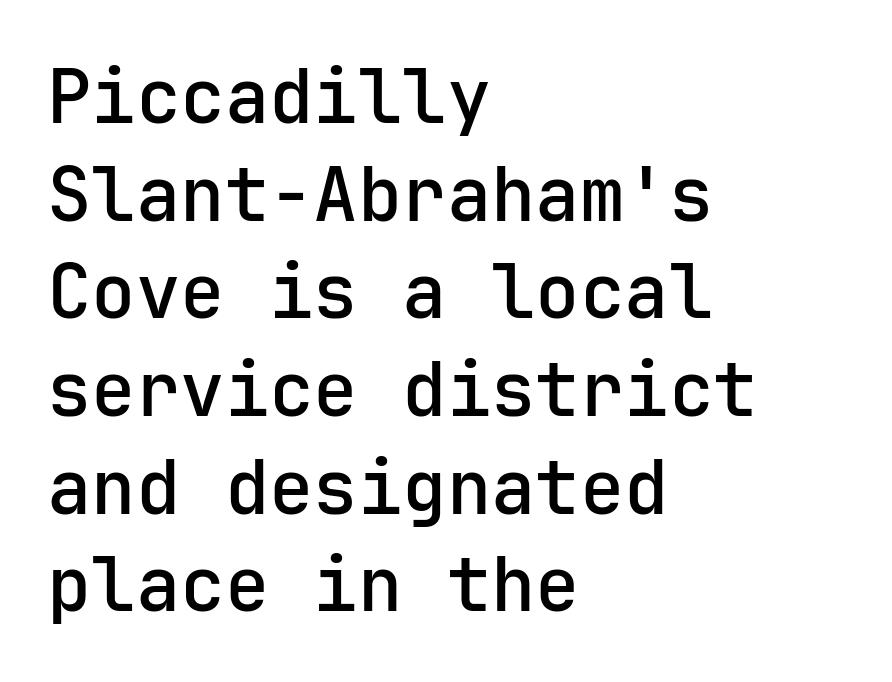
Q: Is the text bold? A: Semi-bold.
Q: Is the text italic (slanted)? A: No, it is upright.
Q: Is the typeface a serif or a sans-serif typeface? A: Sans-serif.
Q: Is the text underlined? A: No.
Q: How is the paragraph aligned? A: Left-aligned.
Q: Is the spacing between letters normal or unusually wide? A: Normal.
Q: Is the spacing between lines tight, normal or loose? A: Normal.
Q: Width (condensed, normal, or wide)? A: Normal.
Q: Stroke contrast? A: Low.
Q: x-height? A: Medium.
